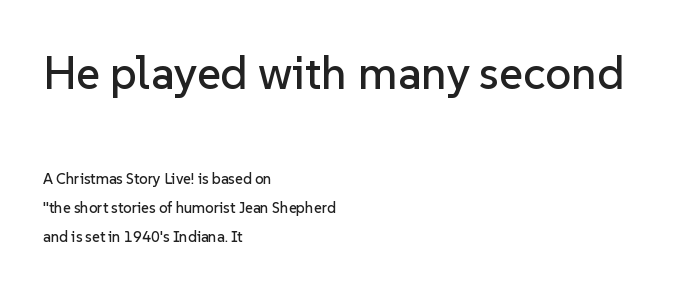
The image shows 46 px sans-serif type, upright; set left-aligned, loose line spacing (1.94x), normal letter spacing, not underlined; the first (top) block is 3.07x larger; low stroke contrast and a medium x-height.
